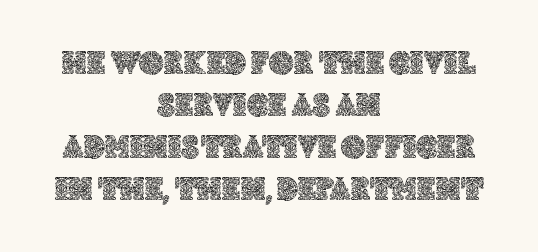
Every character sits straight up, as roman type does. Letters rest on an invisible, unmarked baseline. Each letter keeps its own natural width here, so spacing adapts to shape. Caption: standard tracking, unaltered. The paragraph has two soft edges and a firm central axis.
